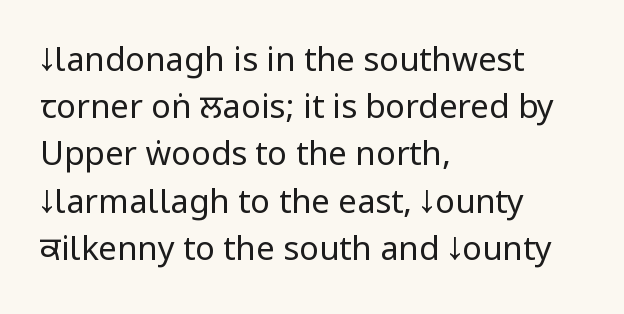
A typesetter would call this proportional, since set widths differ per character. Is the letter spacing exaggerated? No — it looks like the ordinary default. No letter is thick-stroked: the sample isn't bold. These lines stack with their left ends in a neat column.
